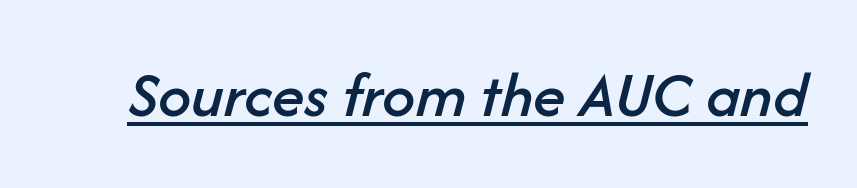
{"italic": "yes", "lean": "right", "slant_degrees": 14, "width": "normal", "stroke_contrast": "low", "x_height": "medium", "monospaced": "no", "underline": "yes", "letter_spacing": "normal", "letter_spacing_em": 0.0, "glyph_px": 66}
